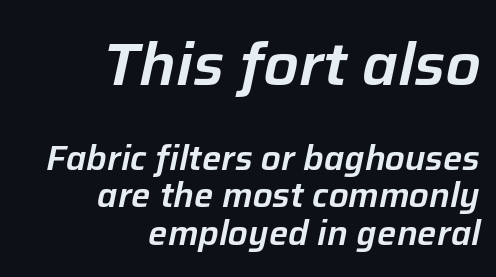
The image shows 60 px text type, italic (leaning right); set right-aligned, tight line spacing (1.11x), normal letter spacing, not underlined; the first (top) block is 1.76x larger; low stroke contrast and a medium x-height.
